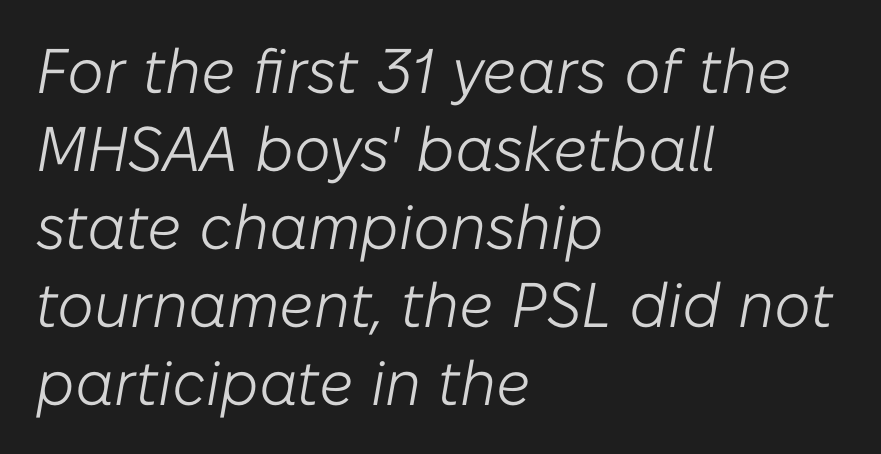
Every row of glyphs begins at an identical x-position on the left. Standard letterfit; no display-style spreading of the glyphs. The passage shown is not underscored anywhere. Looks like regular typesetting: each glyph gets only the width it needs. Each stroke keeps to a modest, everyday thickness or less.
